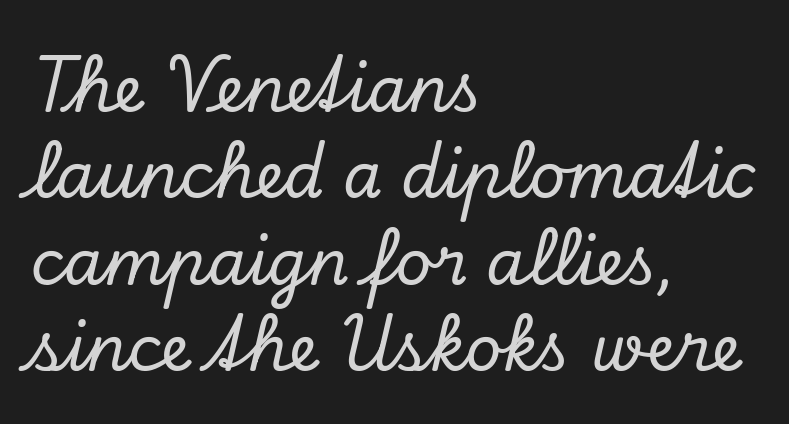
{"serif": "yes", "italic": "yes", "lean": "right", "slant_degrees": 13, "width": "normal", "stroke_contrast": "low", "x_height": "small", "monospaced": "no", "underline": "no", "align": "left", "line_spacing": "normal", "line_spacing_ratio": 1.37, "letter_spacing": "normal", "letter_spacing_em": 0.0, "glyph_px": 63}
